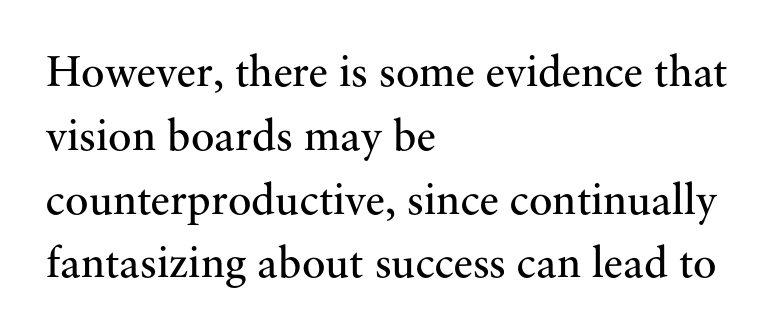
The image shows 44 px regular-weight serif type, upright; set left-aligned, normal line spacing (1.45x), normal letter spacing, not underlined; medium stroke contrast and a small x-height.
